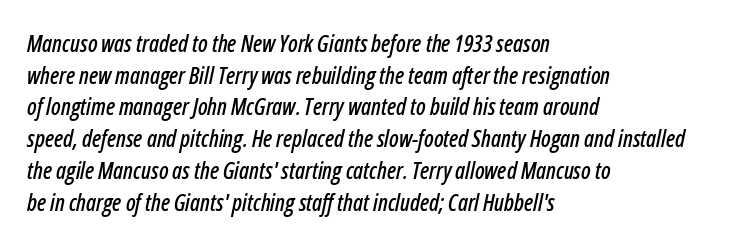
{"italic": "yes", "lean": "right", "slant_degrees": 12, "underline": "no", "align": "left", "line_spacing": "normal", "line_spacing_ratio": 1.38, "letter_spacing": "normal", "letter_spacing_em": 0.0, "glyph_px": 23}
